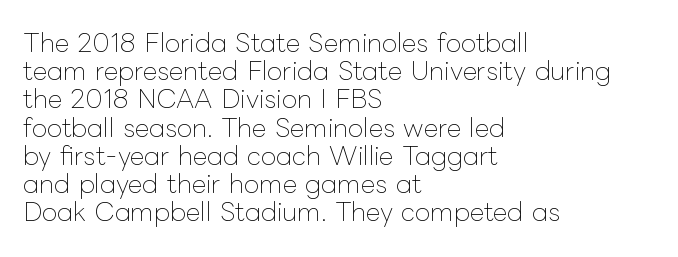
Q: Is the text bold? A: No.
Q: Is the text italic (slanted)? A: No, it is upright.
Q: Is the text underlined? A: No.
Q: How is the paragraph aligned? A: Left-aligned.
Q: Is the spacing between letters normal or unusually wide? A: Normal.
Q: Is the spacing between lines tight, normal or loose? A: Tight.
